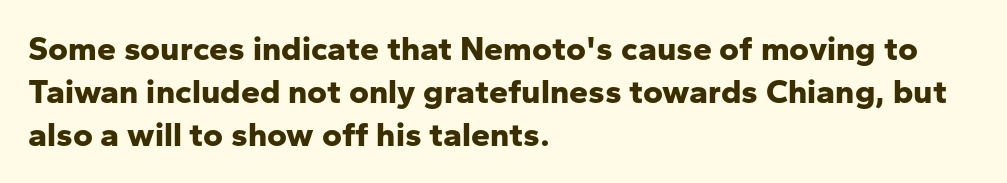
{"serif": "no", "italic": "no", "bold": "yes", "weight": "bold", "width": "normal", "stroke_contrast": "low", "x_height": "medium", "monospaced": "no", "underline": "no", "align": "left", "line_spacing": "normal", "line_spacing_ratio": 1.26, "letter_spacing": "normal", "letter_spacing_em": 0.0, "glyph_px": 34}
